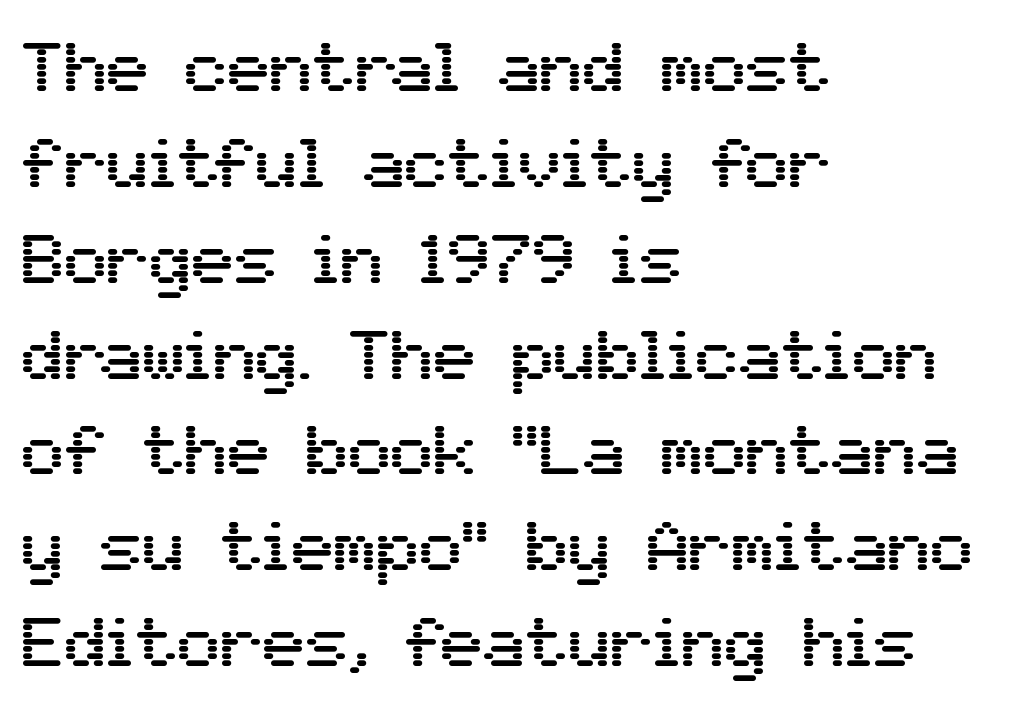
The image shows 71 px sans-serif type, upright; set left-aligned, normal line spacing (1.35x), normal letter spacing, not underlined; medium stroke contrast and a medium x-height.
